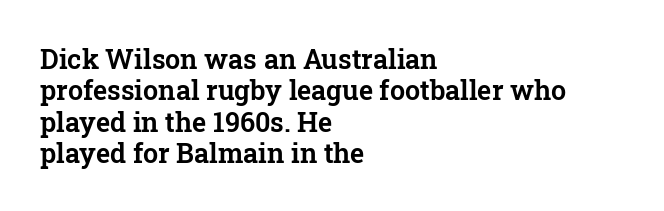
The compositor pushed each line to the left boundary. Does the lettering tilt? It doesn't — this is upright. Each word holds together tightly as a unit, with standard inter-letter gaps. Quick note: underline off.
